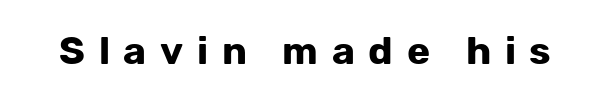
The letters carry no serifs — their stems end cleanly without finishing strokes. Glyph-to-glyph distance is far greater than everyday printed text. The foot of each line stays bare and open. You can tell it's not italic because the verticals are truly vertical. These words are printed bold, with thick strokes throughout.
